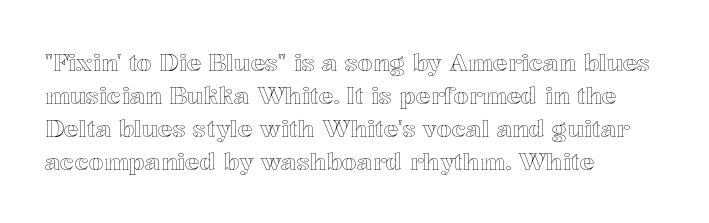
Q: Is the text italic (slanted)? A: No, it is upright.
Q: Is the text underlined? A: No.
Q: How is the paragraph aligned? A: Left-aligned.
Q: Is the spacing between letters normal or unusually wide? A: Normal.
Q: Is the spacing between lines tight, normal or loose? A: Normal.
